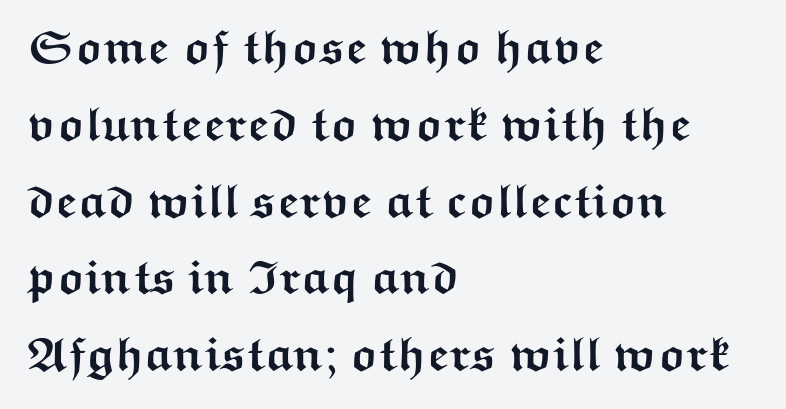
Do the characters align in a grid? No, the font is proportional. Tall strokes in this sample are plumb rather than angled. These lines stack with their left ends in a neat column. One glance says typical: line gaps are just what's usual. Tracking value appears to be zero — textbook default spacing.
